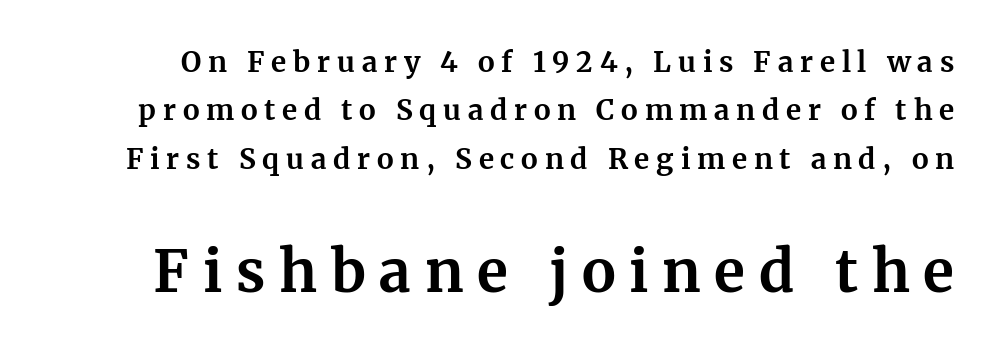
Q: Is the text bold? A: Yes.
Q: Is the text italic (slanted)? A: No, it is upright.
Q: Is the typeface a serif or a sans-serif typeface? A: Serif.
Q: Is the text underlined? A: No.
Q: Is the spacing between letters normal or unusually wide? A: Unusually wide.
Q: Which block of text is set in a larger size, the first (top) or the second (bottom)? A: The second (bottom) one.
Q: Width (condensed, normal, or wide)? A: Normal.
Q: Stroke contrast? A: Medium.
Q: x-height? A: Medium.
Q: Monospaced? A: No.
